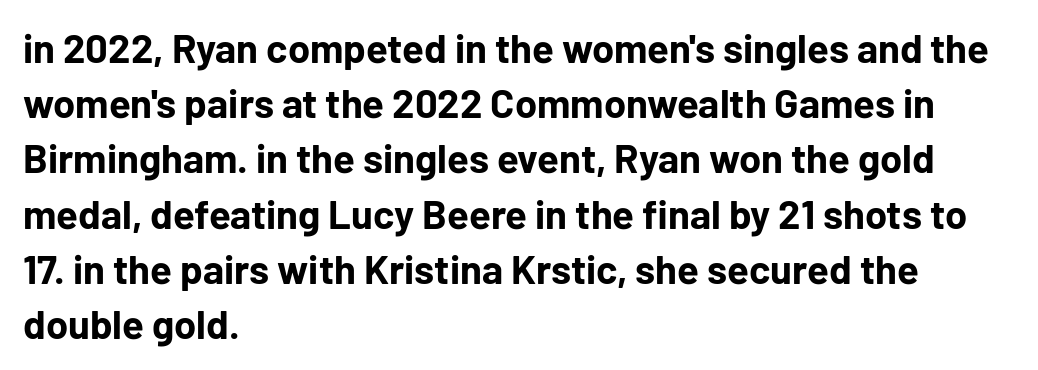
{"serif": "no", "italic": "no", "bold": "yes", "weight": "bold", "width": "normal", "stroke_contrast": "low", "x_height": "medium", "monospaced": "no", "underline": "no", "align": "left", "line_spacing": "normal", "line_spacing_ratio": 1.38, "letter_spacing": "normal", "letter_spacing_em": 0.0, "glyph_px": 40}
